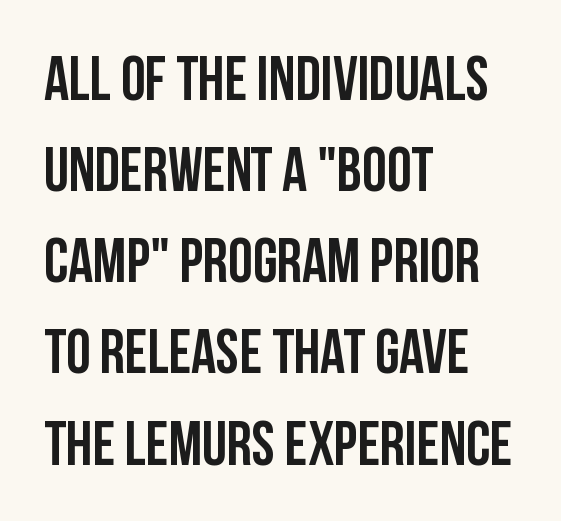
Normally led — the rows are evenly, conventionally spaced. You could call the tracking neutral — neither tight nor loose. I'd describe the lettering as bold — thick and assertive. These lines are set flush left with a ragged right edge. Typographically, this falls in the sans-serif category. The strip under each line holds only bare page.
